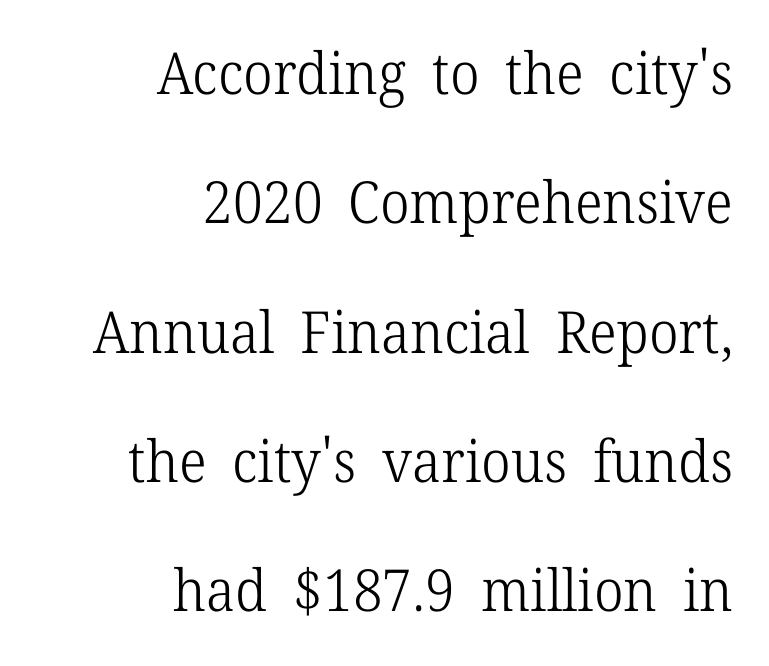
The image shows 58 px light serif type, upright; set right-aligned, loose line spacing (2.23x), normal letter spacing, not underlined; low stroke contrast and a medium x-height.
